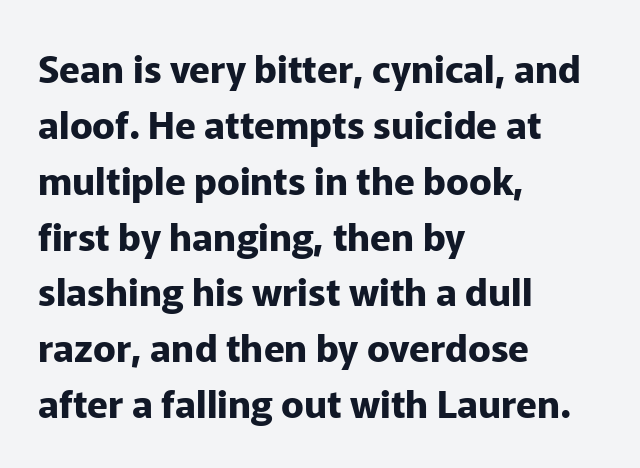
The image shows 38 px bold sans-serif type, upright; set left-aligned, normal line spacing (1.47x), normal letter spacing, not underlined; low stroke contrast and a medium x-height.
